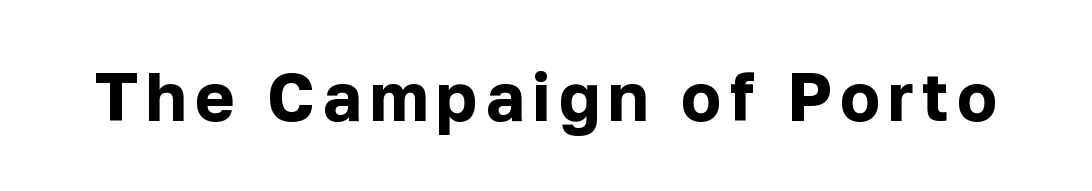
Q: Is the text bold? A: Yes.
Q: Is the text italic (slanted)? A: No, it is upright.
Q: Is the typeface a serif or a sans-serif typeface? A: Sans-serif.
Q: Is the text underlined? A: No.
Q: Width (condensed, normal, or wide)? A: Normal.
Q: Stroke contrast? A: Low.
Q: x-height? A: Medium.
Q: Monospaced? A: No.
